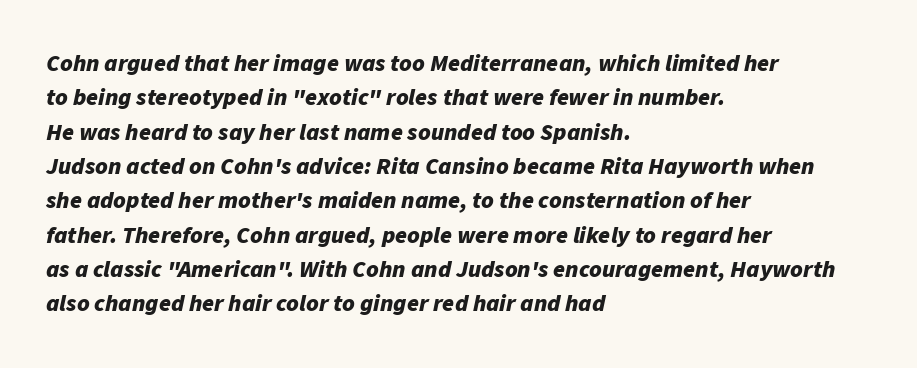
Any mark beneath the type? The region is blank. Notice how the passage keeps a crisp vertical edge on the left only. Letter spacing: default. Compared with typical paragraphs, the rows here are spaced about the same.
